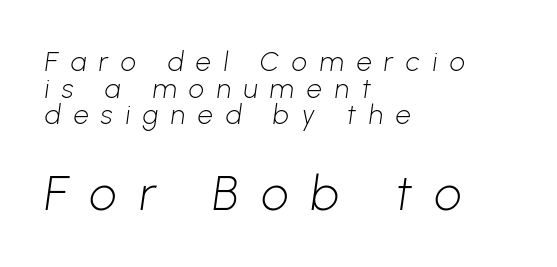
Observe the absence of serifs on each vertical stroke in this sample. Nobody drew a line under any word here. Each word looks stretched out because of the extra space between its letters. Unbolded letterforms with no extra heft. Caption: multi-line text, flush left, ragged right.
